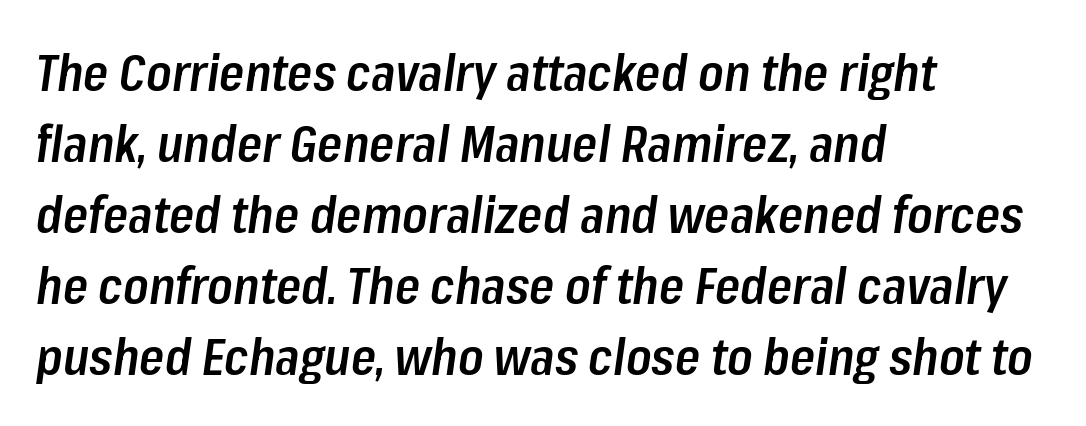
Between one letter and the next there's only the usual sliver of space. Is this a fixed-width face? No — the glyphs have proportional, varying widths. Caption: semibold face, moderately heavy strokes. Style check: oblique.
